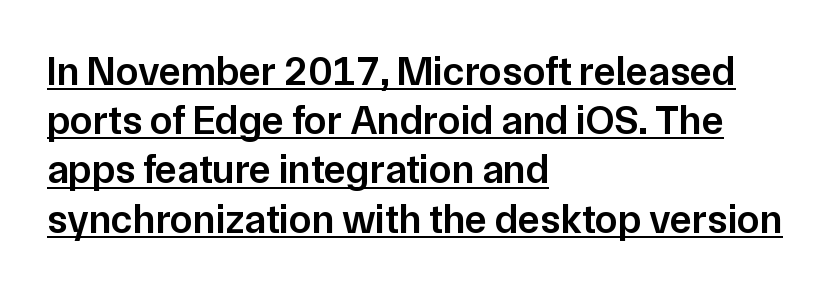
{"serif": "no", "italic": "no", "bold": "semi", "weight": "semibold", "width": "normal", "stroke_contrast": "low", "x_height": "medium", "monospaced": "no", "underline": "yes", "align": "left", "line_spacing_ratio": 1.2, "letter_spacing": "normal", "letter_spacing_em": 0.0, "glyph_px": 41}
